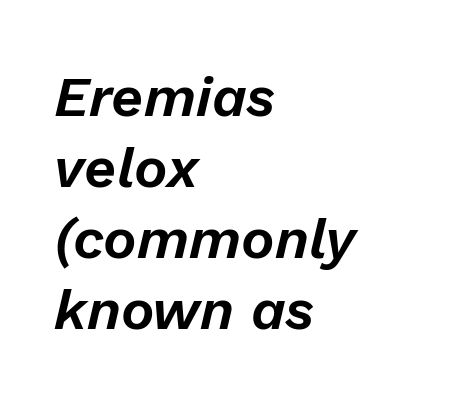
{"italic": "yes", "lean": "right", "slant_degrees": 13, "width": "normal", "stroke_contrast": "low", "x_height": "medium", "monospaced": "no", "underline": "no", "align": "left", "line_spacing": "normal", "line_spacing_ratio": 1.27, "letter_spacing": "normal", "letter_spacing_em": 0.0, "glyph_px": 56}
